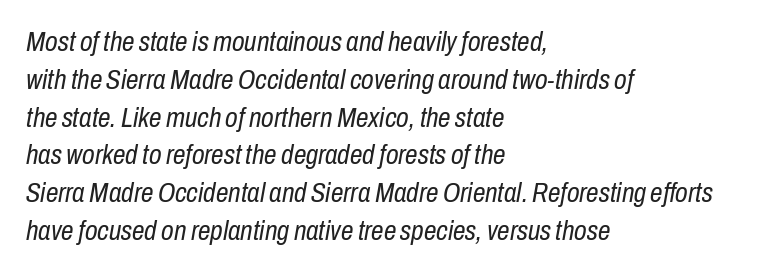
Quick note: underline off. Stem width sits at or under what a default text font uses. Caption: standard tracking, unaltered. Is this a fixed-width face? No — the glyphs have proportional, varying widths.
